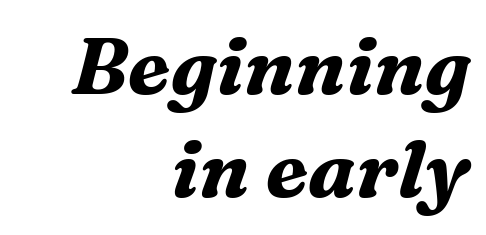
In terms of letterform style, serifs are clearly present. The face used here is proportionally spaced, like ordinary book or web type. In terms of weight, the rendering is a true, heavy bold. The passage is arranged like a letterhead date or caption credit — flush right. This is oblique type, the kind used for emphasis or titles. You could call the tracking neutral — neither tight nor loose.
